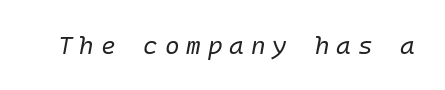
Q: Is the text bold? A: No.
Q: Is the text italic (slanted)? A: Yes, it leans right by about 10 degrees.
Q: Is the text underlined? A: No.
Q: Is the spacing between letters normal or unusually wide? A: Unusually wide.
